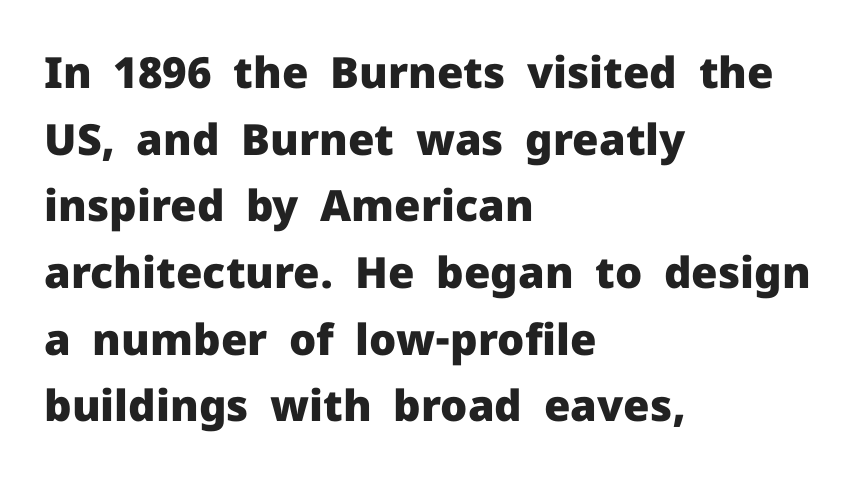
{"serif": "no", "italic": "no", "bold": "yes", "weight": "heavy", "width": "normal", "stroke_contrast": "low", "x_height": "medium", "monospaced": "no", "underline": "no", "align": "left", "line_spacing": "normal", "line_spacing_ratio": 1.55, "letter_spacing": "normal", "letter_spacing_em": 0.0, "glyph_px": 43}
